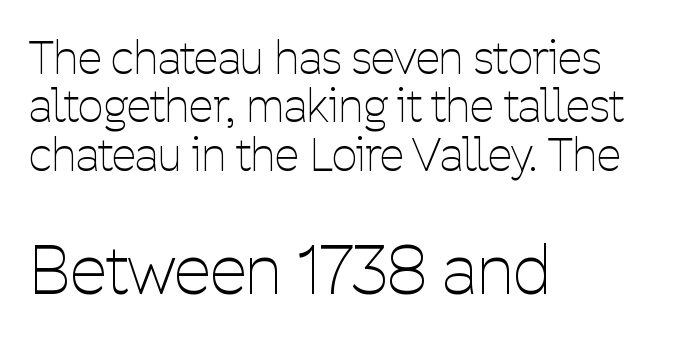
The image shows 66 px thin, condensed sans-serif type, upright; set left-aligned, tight line spacing (1.1x), normal letter spacing, not underlined; the second (bottom) block is 1.5x larger; low stroke contrast and a medium x-height.
